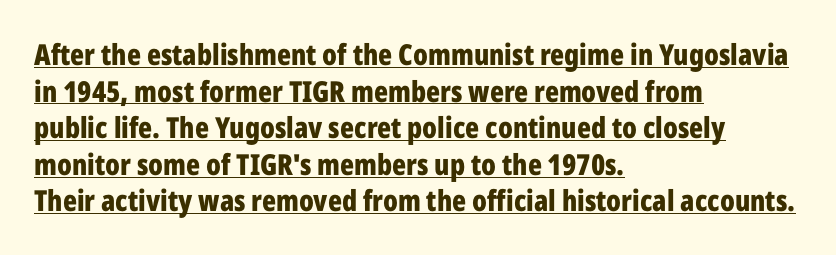
The image shows 29 px bold, condensed sans-serif type, upright; set left-aligned, normal line spacing (1.26x), normal letter spacing, underlined; low stroke contrast and a medium x-height.
